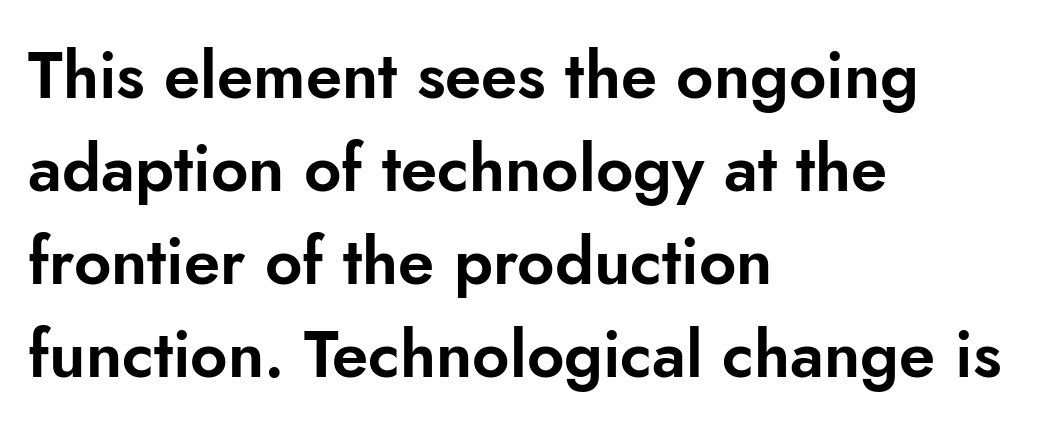
{"serif": "no", "italic": "no", "width": "normal", "stroke_contrast": "low", "x_height": "small", "monospaced": "no", "underline": "no", "align": "left", "line_spacing": "normal", "line_spacing_ratio": 1.43, "letter_spacing": "normal", "letter_spacing_em": 0.0, "glyph_px": 65}
